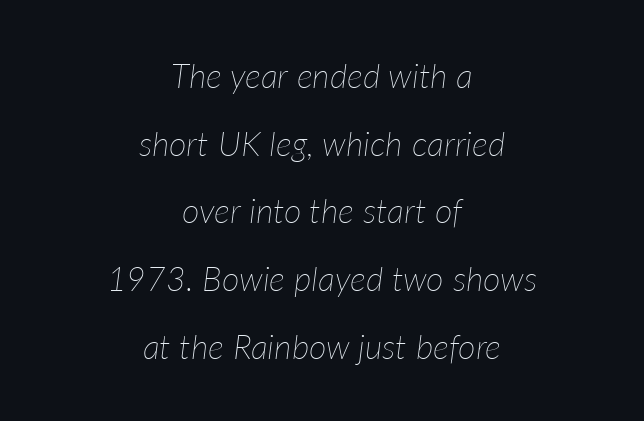
The image shows 34 px thin type, italic (leaning right); set centered, loose line spacing (1.99x), normal letter spacing, not underlined; low stroke contrast and a medium x-height.
